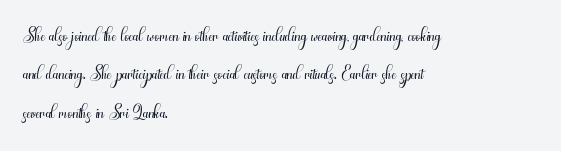
Q: Is the text bold? A: No.
Q: Is the text italic (slanted)? A: Yes.
Q: Is the text underlined? A: No.
Q: How is the paragraph aligned? A: Left-aligned.
Q: Is the spacing between letters normal or unusually wide? A: Normal.
Q: Is the spacing between lines tight, normal or loose? A: Normal.
